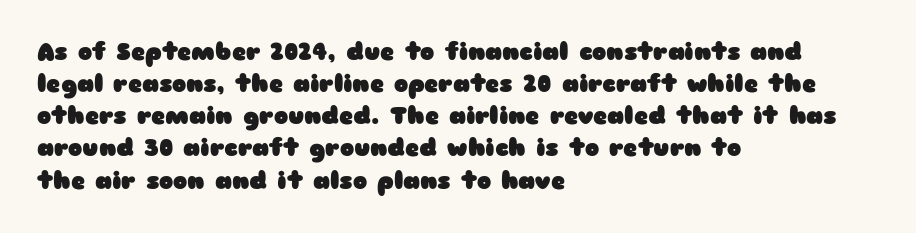
Q: Is the text bold? A: Yes.
Q: Is the text italic (slanted)? A: No, it is upright.
Q: Is the text underlined? A: No.
Q: How is the paragraph aligned? A: Left-aligned.
Q: Is the spacing between letters normal or unusually wide? A: Normal.
Q: Is the spacing between lines tight, normal or loose? A: Normal.
